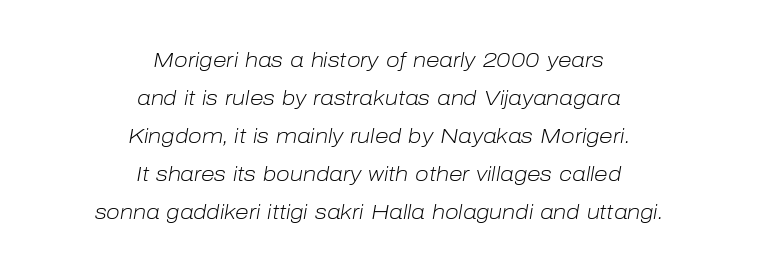
{"italic": "yes", "lean": "right", "slant_degrees": 10, "bold": "no", "underline": "no", "align": "center", "line_spacing": "loose", "line_spacing_ratio": 1.9, "letter_spacing": "normal", "letter_spacing_em": 0.0, "glyph_px": 20}
